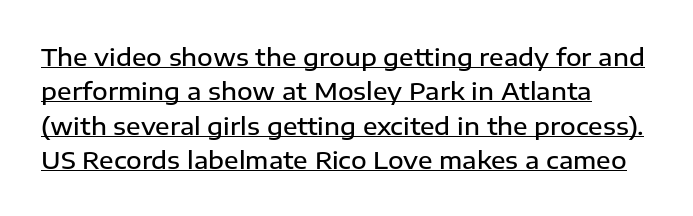
{"italic": "no", "bold": "semi", "underline": "yes", "line_spacing": "normal", "line_spacing_ratio": 1.43, "letter_spacing": "normal", "letter_spacing_em": 0.0, "glyph_px": 24}
